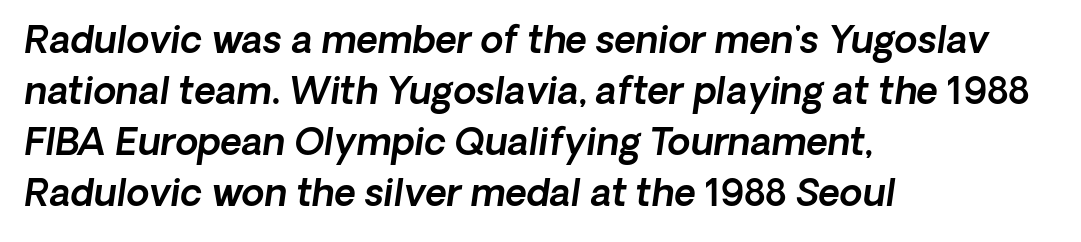
{"italic": "yes", "lean": "right", "slant_degrees": 8, "width": "normal", "x_height": "medium", "monospaced": "no", "underline": "no", "align": "left", "line_spacing": "normal", "line_spacing_ratio": 1.38, "letter_spacing": "normal", "letter_spacing_em": 0.0, "glyph_px": 37}
